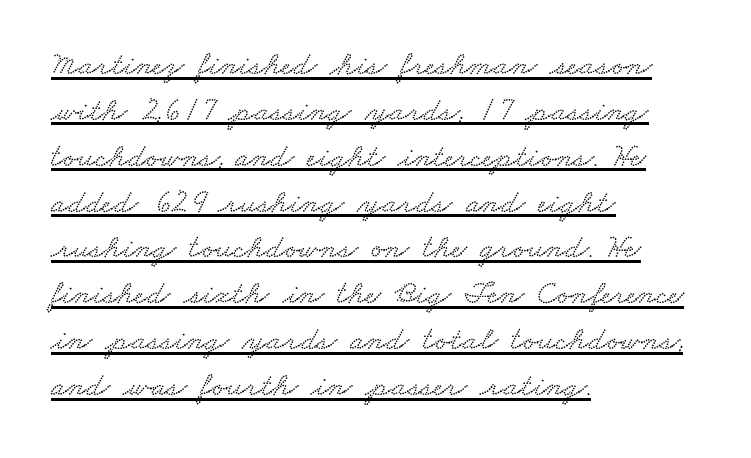
The image shows 33 px wide type; set left-aligned, normal line spacing (1.39x), normal letter spacing, underlined; low stroke contrast and a small x-height.
